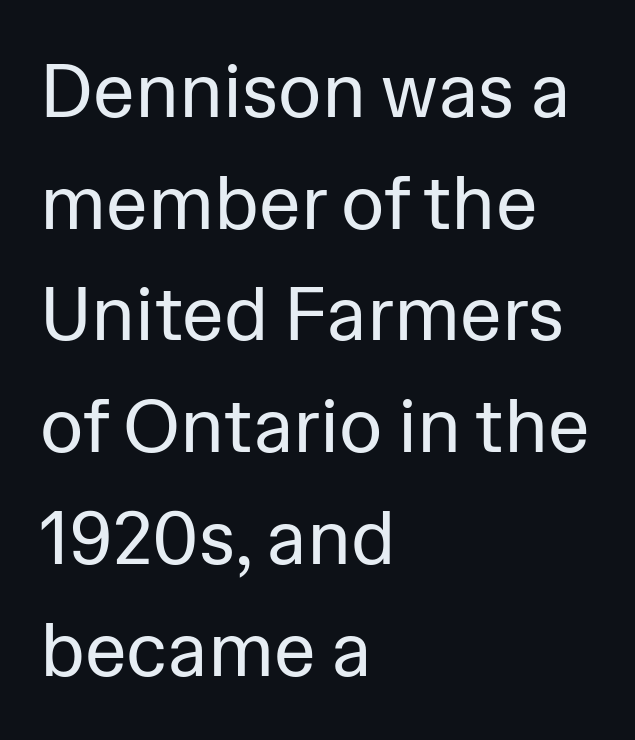
The passage shown is typed in a proportional face where columns would drift. The text block is weighted toward the left margin, trailing off unevenly rightward. Successive baselines arrive at the customary interval. I'd call this a sans setting — the letters go barefoot. Italic? Not at all — the glyphs are vertical. In terms of letterspacing, this is plain default setting.
